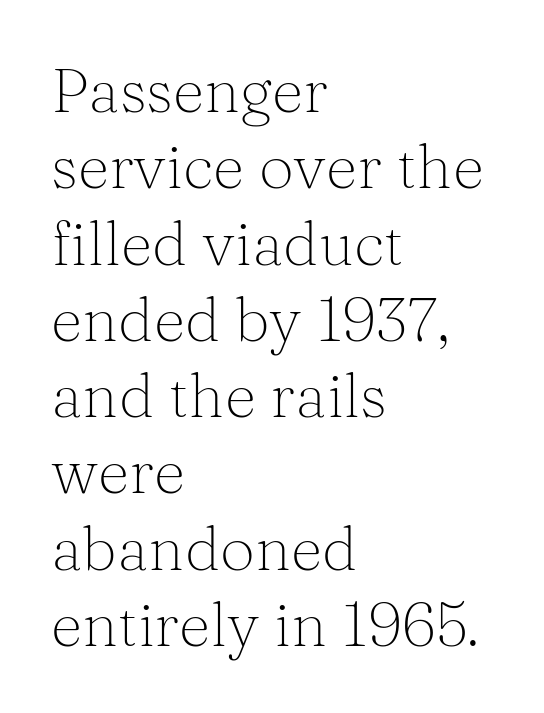
Q: Is the text bold? A: No.
Q: Is the text italic (slanted)? A: No, it is upright.
Q: Is the typeface a serif or a sans-serif typeface? A: Serif.
Q: Is the text underlined? A: No.
Q: How is the paragraph aligned? A: Left-aligned.
Q: Is the spacing between letters normal or unusually wide? A: Normal.
Q: Width (condensed, normal, or wide)? A: Normal.
Q: Stroke contrast? A: Medium.
Q: x-height? A: Medium.
Q: Monospaced? A: No.
